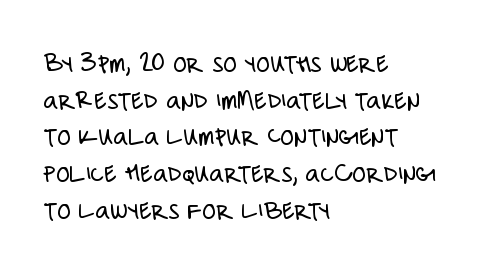
Q: Is the text bold? A: No.
Q: Is the text italic (slanted)? A: No, it is upright.
Q: Is the typeface a serif or a sans-serif typeface? A: Sans-serif.
Q: Is the text underlined? A: No.
Q: How is the paragraph aligned? A: Left-aligned.
Q: Is the spacing between letters normal or unusually wide? A: Normal.
Q: Is the spacing between lines tight, normal or loose? A: Normal.
Q: Width (condensed, normal, or wide)? A: Condensed.
Q: Stroke contrast? A: Low.
Q: x-height? A: Large.
Q: Monospaced? A: No.
